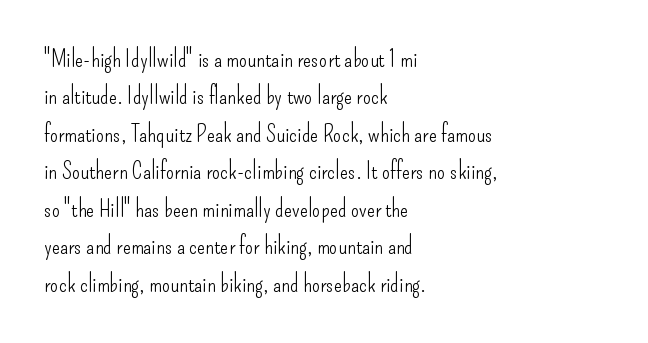
Q: Is the text bold? A: No.
Q: Is the text italic (slanted)? A: No, it is upright.
Q: Is the text underlined? A: No.
Q: How is the paragraph aligned? A: Left-aligned.
Q: Is the spacing between letters normal or unusually wide? A: Normal.
Q: Is the spacing between lines tight, normal or loose? A: Normal.
